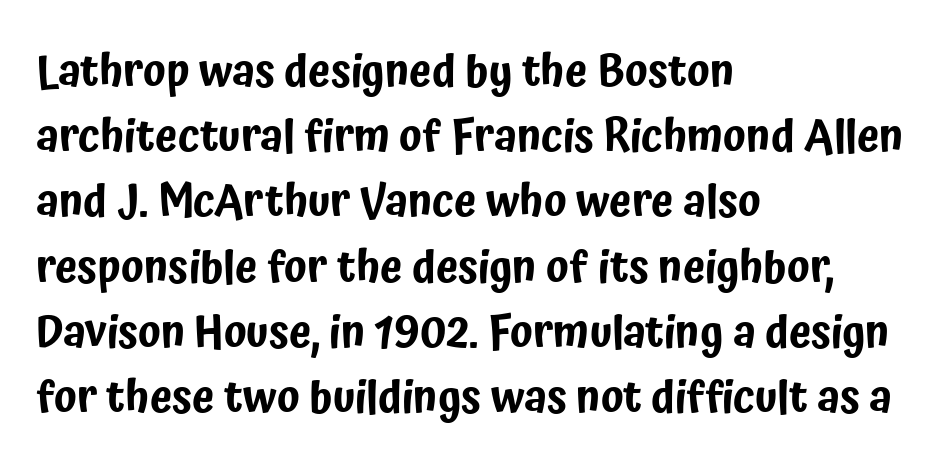
You could not count columns in this text — the font is proportionally spaced. The line-height multiplier appears to be the usual default. Unmarked baselines from the first word to the last. Tracking here is standard; glyphs follow each other at the usual distance.
